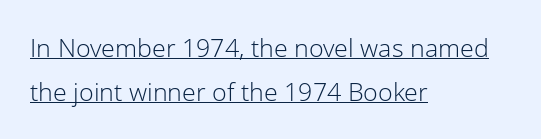
Q: Is the text bold? A: No.
Q: Is the text italic (slanted)? A: No, it is upright.
Q: Is the text underlined? A: Yes.
Q: How is the paragraph aligned? A: Left-aligned.
Q: Is the spacing between letters normal or unusually wide? A: Normal.
